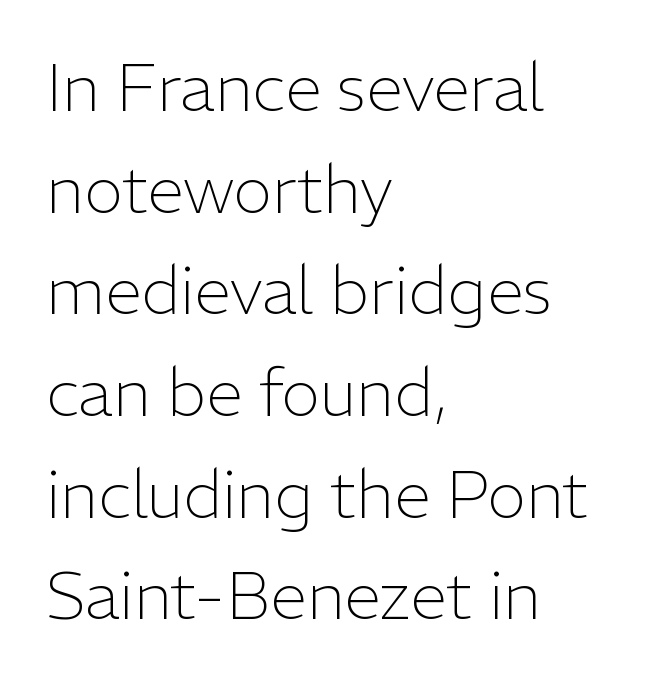
{"serif": "no", "italic": "no", "bold": "no", "weight": "light", "width": "normal", "stroke_contrast": "low", "x_height": "medium", "monospaced": "no", "underline": "no", "align": "left", "line_spacing": "normal", "line_spacing_ratio": 1.54, "letter_spacing": "normal", "letter_spacing_em": 0.0, "glyph_px": 66}
